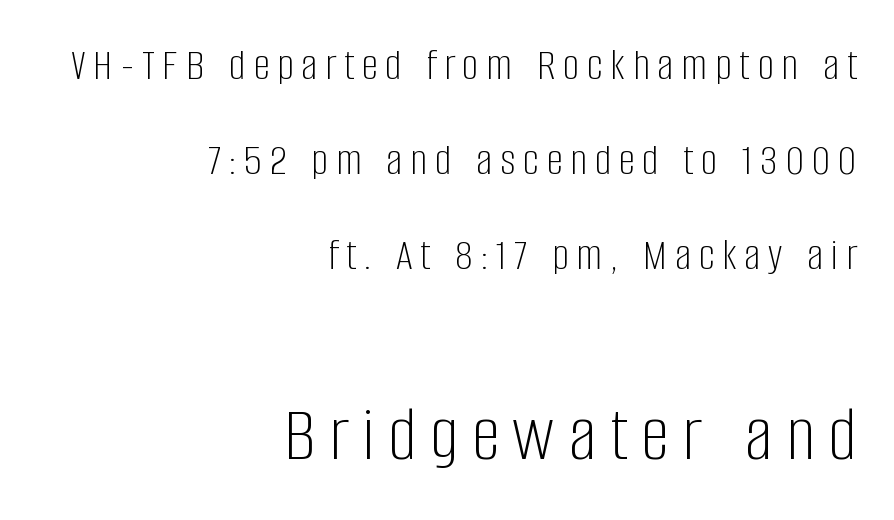
{"serif": "no", "italic": "no", "bold": "no", "weight": "light", "width": "condensed", "stroke_contrast": "low", "x_height": "large", "monospaced": "no", "underline": "no", "align": "right", "line_spacing": "loose", "line_spacing_ratio": 2.07, "larger_block": "second", "size_ratio": 1.74, "glyph_px": 80}
